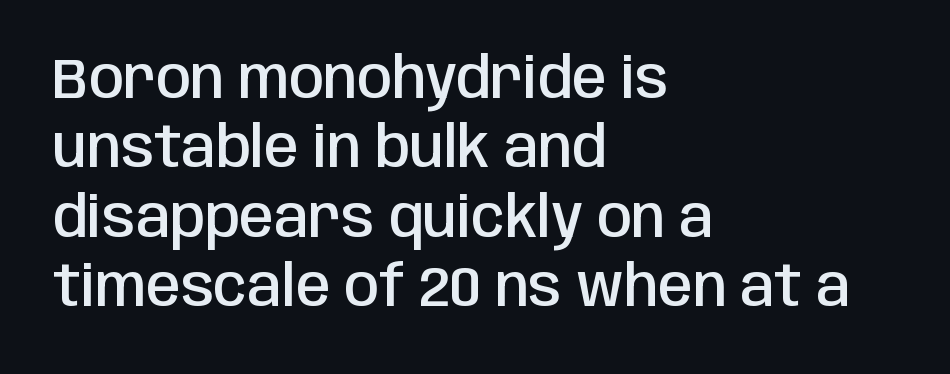
Spacing verdict: proportional, widths tailored to each character. Casual observation: everything's shoved over to the left. A sans-serif font was chosen for this passage. The tracking reads as untouched default to a designer's eye.
